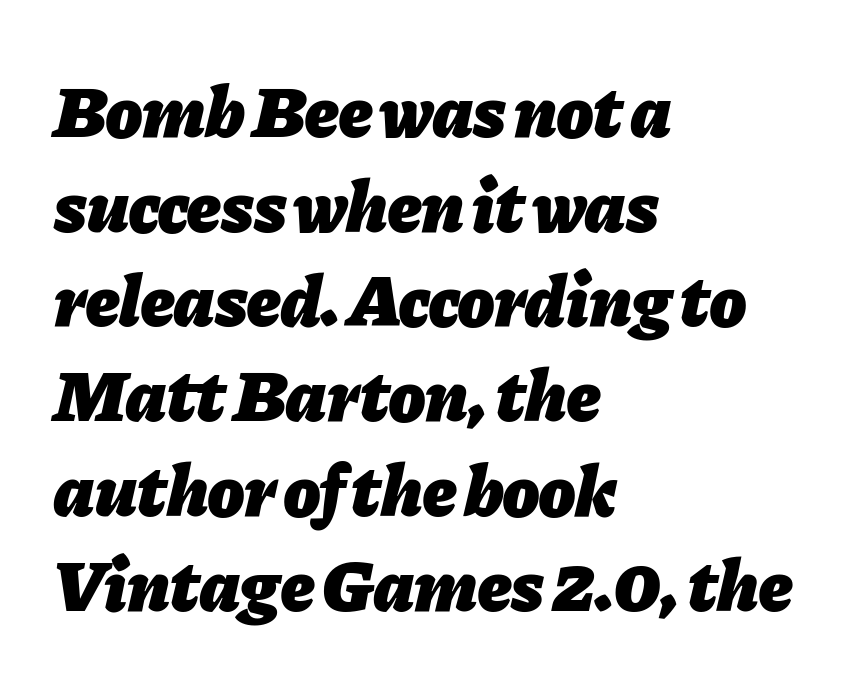
The image shows 74 px heavy type, italic (leaning right); set left-aligned, normal line spacing (1.28x), normal letter spacing, not underlined; low stroke contrast and a medium x-height.
